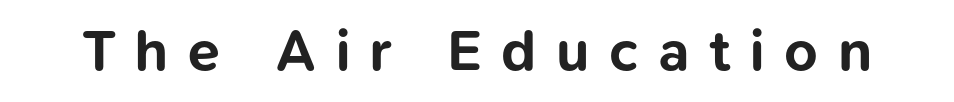
This sample uses an upright cut, with every glyph sitting square on the baseline. A typesetter would call this proportional, since set widths differ per character. Nobody drew a line under any word here. The face used here has the dense, thick strokes of a bold.
